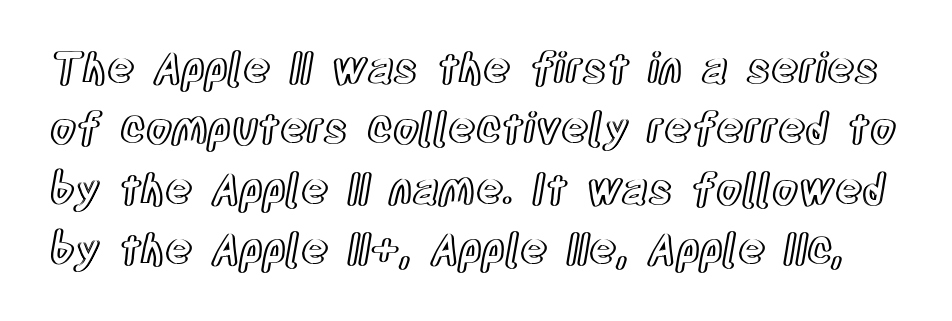
The space between consecutive lines is moderate. The strip under each line holds only bare page. Letter spacing: default. Varying glyph widths throughout — classic text-font behaviour.
